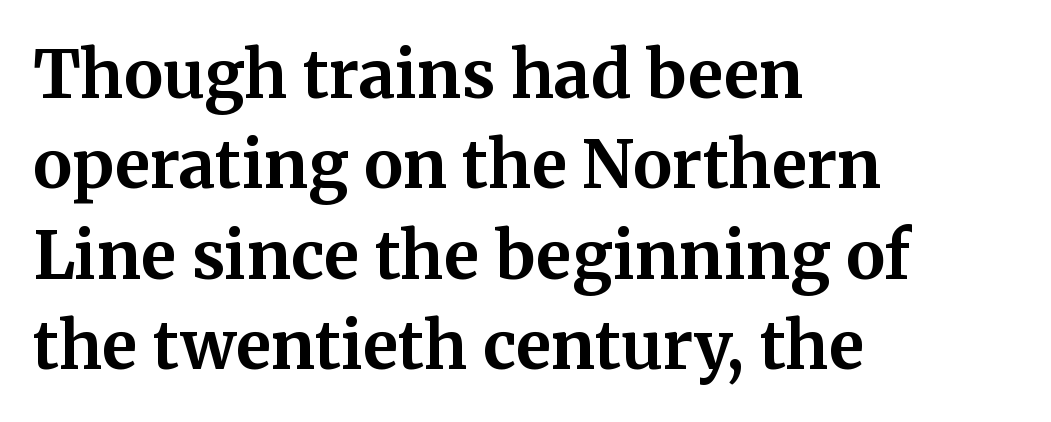
The image shows 66 px bold serif type, upright; set left-aligned, normal line spacing (1.37x), normal letter spacing, not underlined; medium stroke contrast and a medium x-height.
